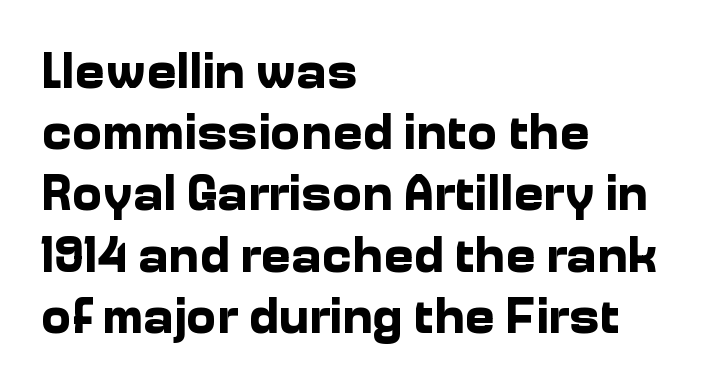
A bare baseline throughout the passage. Tracking here is standard; glyphs follow each other at the usual distance. Think of a printed novel: that variable character pitch is what you see here. Is there any slant? The stems are plumb.
